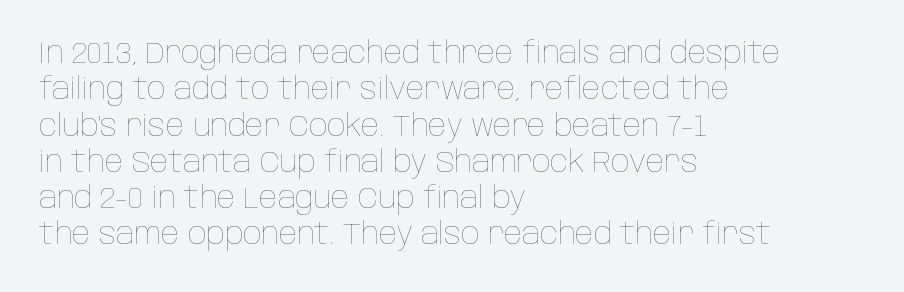
Q: Is the text bold? A: No.
Q: Is the text italic (slanted)? A: No, it is upright.
Q: Is the text underlined? A: No.
Q: How is the paragraph aligned? A: Left-aligned.
Q: Is the spacing between letters normal or unusually wide? A: Normal.
Q: Width (condensed, normal, or wide)? A: Condensed.
Q: Stroke contrast? A: Low.
Q: x-height? A: Large.
Q: Monospaced? A: No.
